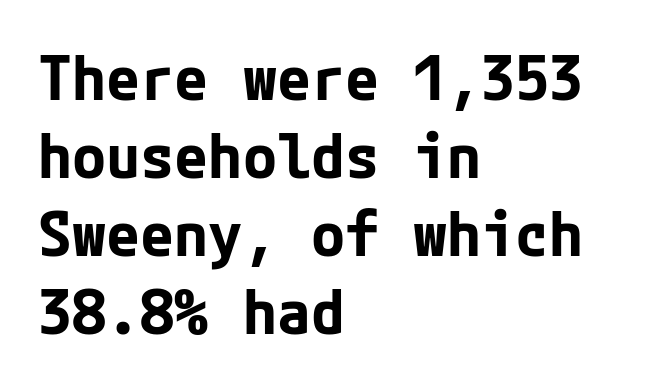
The image shows 62 px bold sans-serif type, upright; set left-aligned, normal line spacing (1.26x), normal letter spacing, not underlined; low stroke contrast and a medium x-height.
